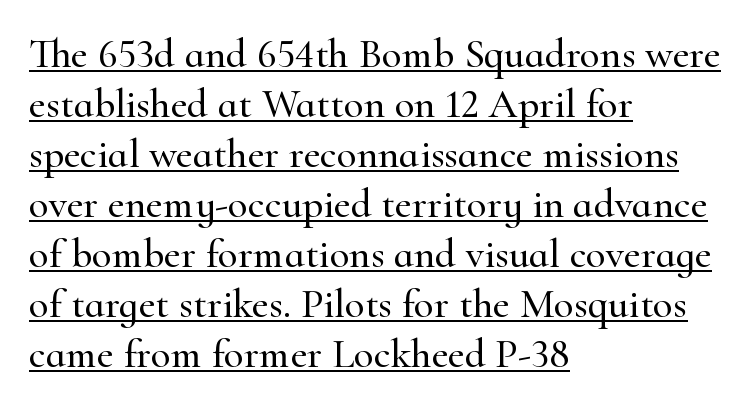
Letterform terminals end in serifs throughout the passage. No extra tracking has been applied to these lines. These lines were composed using upright roman letters. Does a line run under the words? Yes, clearly. The rendering uses natural spacing where letterforms have individual widths. All the whitespace from short lines collects on the right.
